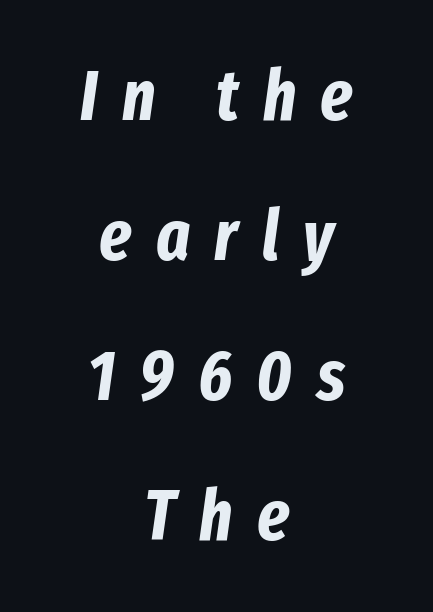
Q: Is the text bold? A: Yes.
Q: Is the text italic (slanted)? A: Yes, it leans right by about 8 degrees.
Q: Is the text underlined? A: No.
Q: How is the paragraph aligned? A: Centered.
Q: Is the spacing between letters normal or unusually wide? A: Unusually wide.
Q: Is the spacing between lines tight, normal or loose? A: Loose.
Q: Width (condensed, normal, or wide)? A: Condensed.
Q: Stroke contrast? A: Low.
Q: x-height? A: Medium.
Q: Monospaced? A: No.
